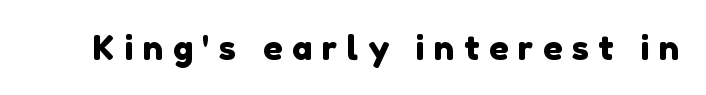
Q: Is the typeface a serif or a sans-serif typeface? A: Sans-serif.
Q: Is the text underlined? A: No.
Q: Is the spacing between letters normal or unusually wide? A: Unusually wide.
Q: Width (condensed, normal, or wide)? A: Normal.
Q: x-height? A: Medium.
Q: Monospaced? A: No.
